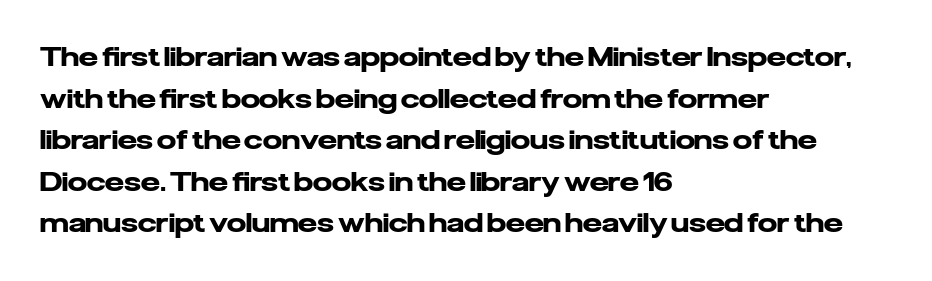
The image shows 27 px bold type, upright; set left-aligned, normal line spacing (1.54x), normal letter spacing, not underlined.
